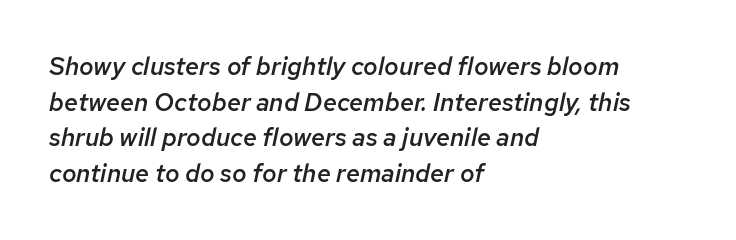
{"italic": "yes", "lean": "right", "slant_degrees": 12, "bold": "semi", "underline": "no", "align": "left", "line_spacing": "normal", "line_spacing_ratio": 1.43, "letter_spacing": "normal", "letter_spacing_em": 0.0, "glyph_px": 25}
